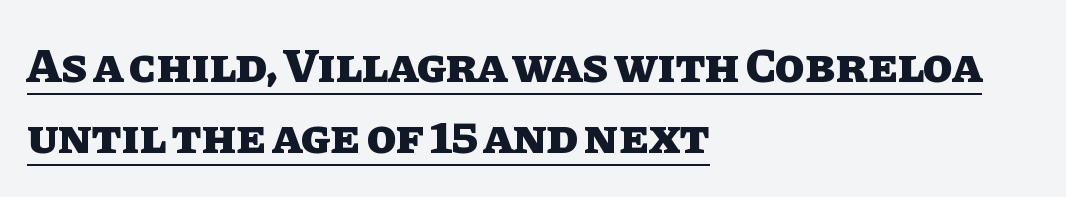
The image shows 49 px heavy type, upright; set left-aligned, normal line spacing (1.45x), normal letter spacing, underlined; low stroke contrast and a large x-height.
